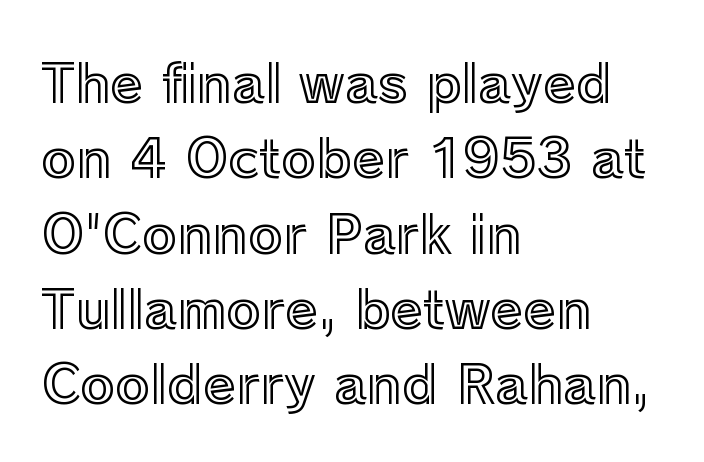
The image shows 53 px text type, upright; set left-aligned, normal line spacing (1.42x), normal letter spacing, not underlined; a medium x-height.
